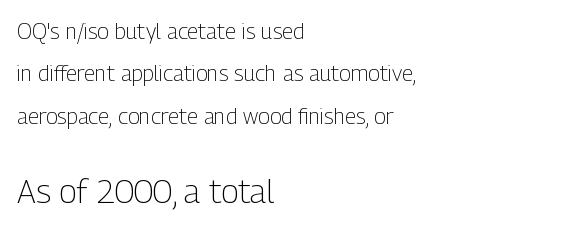
Q: Is the text bold? A: No.
Q: Is the text italic (slanted)? A: No, it is upright.
Q: Is the typeface a serif or a sans-serif typeface? A: Sans-serif.
Q: Is the text underlined? A: No.
Q: How is the paragraph aligned? A: Left-aligned.
Q: Is the spacing between letters normal or unusually wide? A: Normal.
Q: Is the spacing between lines tight, normal or loose? A: Loose.
Q: Which block of text is set in a larger size, the first (top) or the second (bottom)? A: The second (bottom) one.
Q: Width (condensed, normal, or wide)? A: Condensed.
Q: Stroke contrast? A: Low.
Q: x-height? A: Medium.
Q: Monospaced? A: No.
